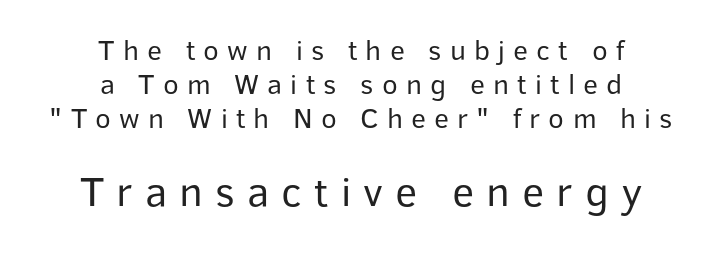
The image shows 43 px regular-weight sans-serif type, upright; set centered, line spacing 1.17x, unusually wide letter spacing (+0.28 em), not underlined; the second (bottom) block is 1.48x larger; low stroke contrast and a medium x-height.
